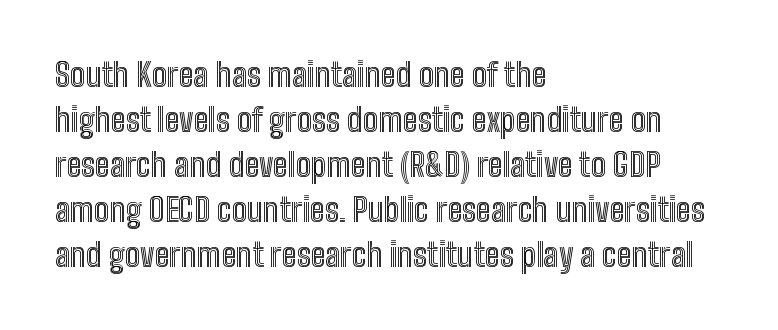
The image shows 32 px condensed type, upright; set left-aligned, normal line spacing (1.41x), normal letter spacing, not underlined; a medium x-height.
